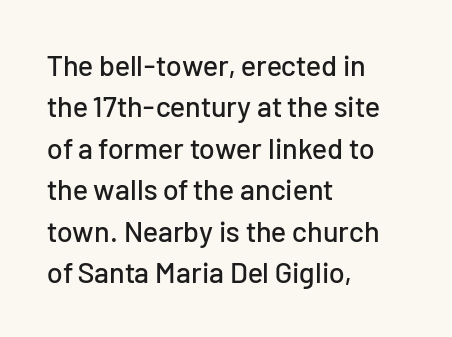
The image shows 29 px sans-serif type, upright; set left-aligned, normal line spacing (1.43x), normal letter spacing, not underlined; low stroke contrast and a medium x-height.
